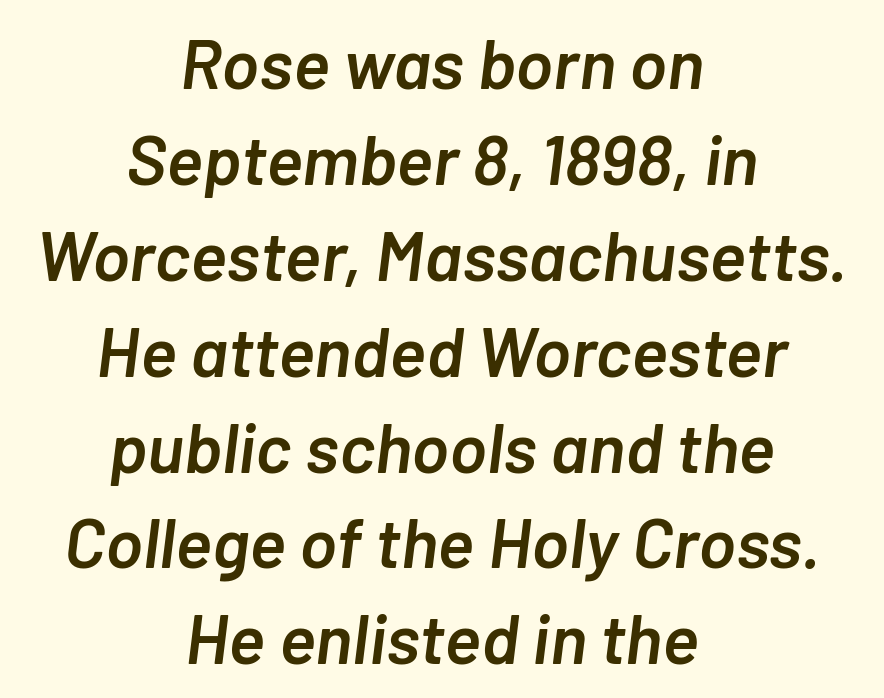
Quick note: interline space is typical. The zone under the glyphs is completely vacant. Stroke thickness is moderately raised; the sample reads as semibold. Proportional: the letters do not fall into vertical columns. These lines stack symmetrically, like a column narrowing and widening about its center. Caption: standard tracking, unaltered.
